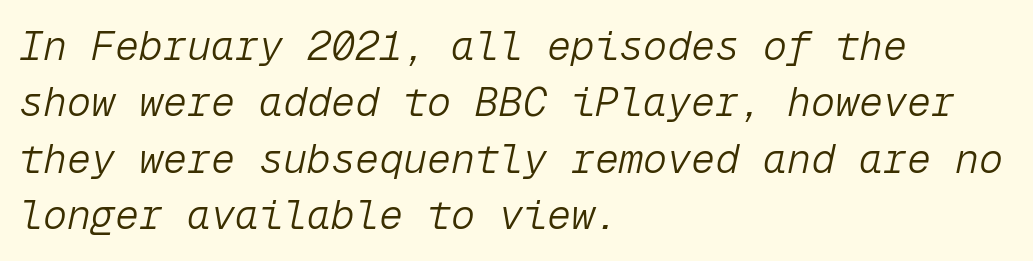
{"italic": "yes", "lean": "right", "slant_degrees": 12, "bold": "no", "weight": "light", "width": "normal", "stroke_contrast": "low", "x_height": "medium", "monospaced": "yes", "underline": "no", "align": "left", "line_spacing": "normal", "line_spacing_ratio": 1.41, "letter_spacing": "normal", "letter_spacing_em": 0.0, "glyph_px": 40}
